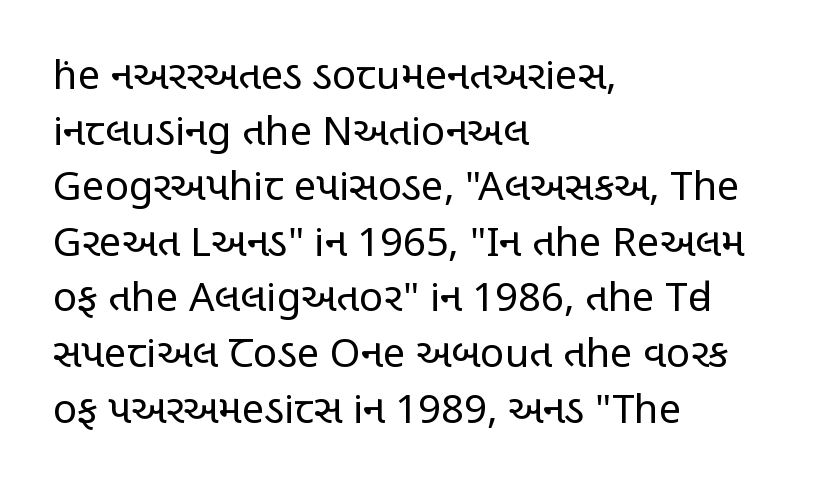
The image shows 40 px regular-weight, condensed sans-serif type, upright; set left-aligned, normal line spacing (1.39x), normal letter spacing, not underlined; low stroke contrast and a large x-height.
